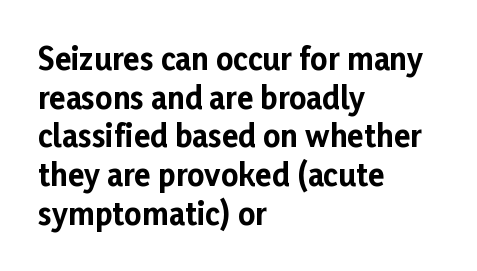
{"serif": "no", "italic": "no", "bold": "yes", "weight": "bold", "width": "normal", "stroke_contrast": "low", "x_height": "medium", "monospaced": "no", "underline": "no", "align": "left", "line_spacing": "normal", "line_spacing_ratio": 1.29, "letter_spacing": "normal", "letter_spacing_em": 0.0, "glyph_px": 30}
